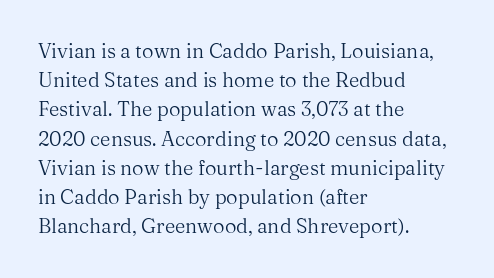
The image shows 20 px text type, upright; set left-aligned, normal line spacing (1.46x), normal letter spacing, not underlined.
